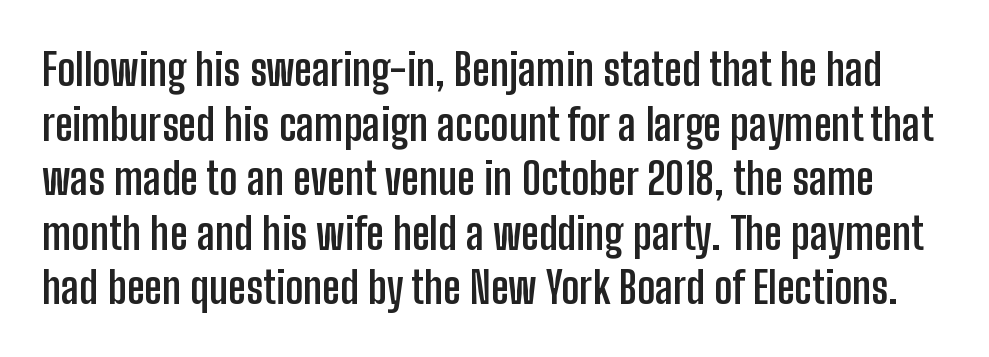
Q: Is the text bold? A: Yes.
Q: Is the text italic (slanted)? A: No, it is upright.
Q: Is the typeface a serif or a sans-serif typeface? A: Sans-serif.
Q: Is the text underlined? A: No.
Q: Is the spacing between letters normal or unusually wide? A: Normal.
Q: Width (condensed, normal, or wide)? A: Condensed.
Q: Stroke contrast? A: Low.
Q: x-height? A: Medium.
Q: Monospaced? A: No.
